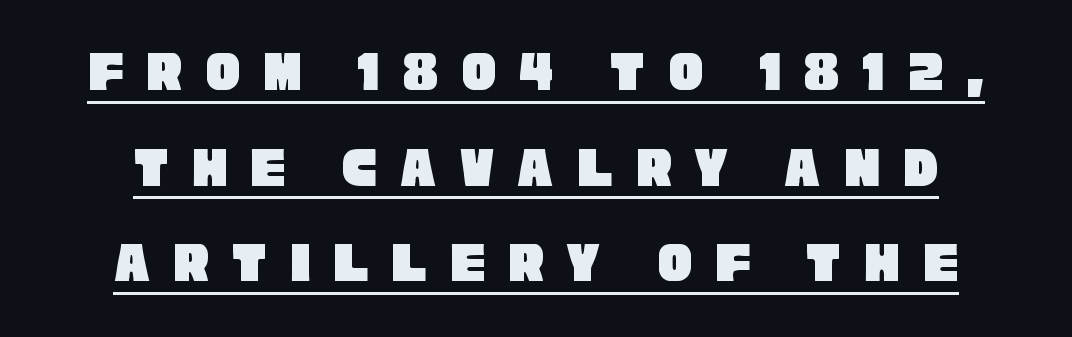
Q: Is the typeface a serif or a sans-serif typeface? A: Sans-serif.
Q: Is the text underlined? A: Yes.
Q: Is the spacing between letters normal or unusually wide? A: Unusually wide.
Q: Is the spacing between lines tight, normal or loose? A: Normal.
Q: Width (condensed, normal, or wide)? A: Condensed.
Q: Stroke contrast? A: Low.
Q: x-height? A: Large.
Q: Monospaced? A: No.
